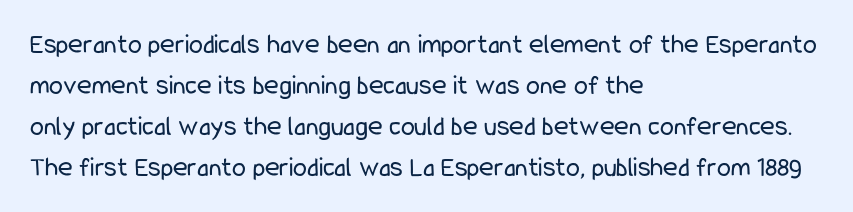
Check the space under the baseline: it is left empty. Compared with a centered layout, this one pins lines to the left instead. These lines were composed using upright roman letters. The letters carry no serifs — their stems end cleanly without finishing strokes. Think standard paragraph weight, or any step lighter than that. Looks like regular typesetting: each glyph gets only the width it needs.
